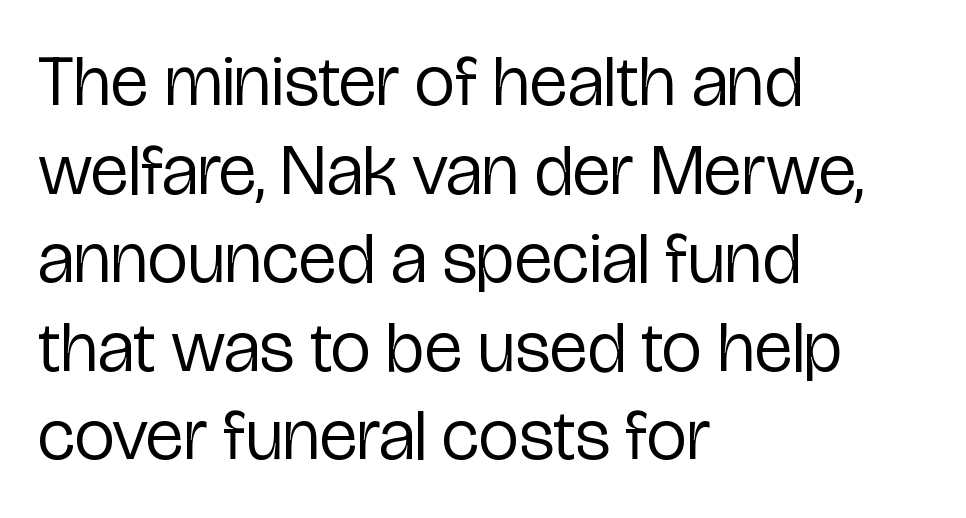
Q: Is the text bold? A: No.
Q: Is the text italic (slanted)? A: No, it is upright.
Q: Is the typeface a serif or a sans-serif typeface? A: Sans-serif.
Q: Is the text underlined? A: No.
Q: How is the paragraph aligned? A: Left-aligned.
Q: Is the spacing between letters normal or unusually wide? A: Normal.
Q: Width (condensed, normal, or wide)? A: Condensed.
Q: Stroke contrast? A: Low.
Q: x-height? A: Medium.
Q: Monospaced? A: No.
